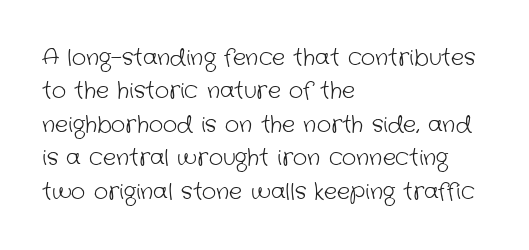
The rendering uses a moderate line-height, typical for paragraphs. Each row of text sits above clean, open space. Stroke mass is kept to a normal reading level or below. One-word summary of the alignment: left. Default kerning and tracking; the words read as compact shapes.
